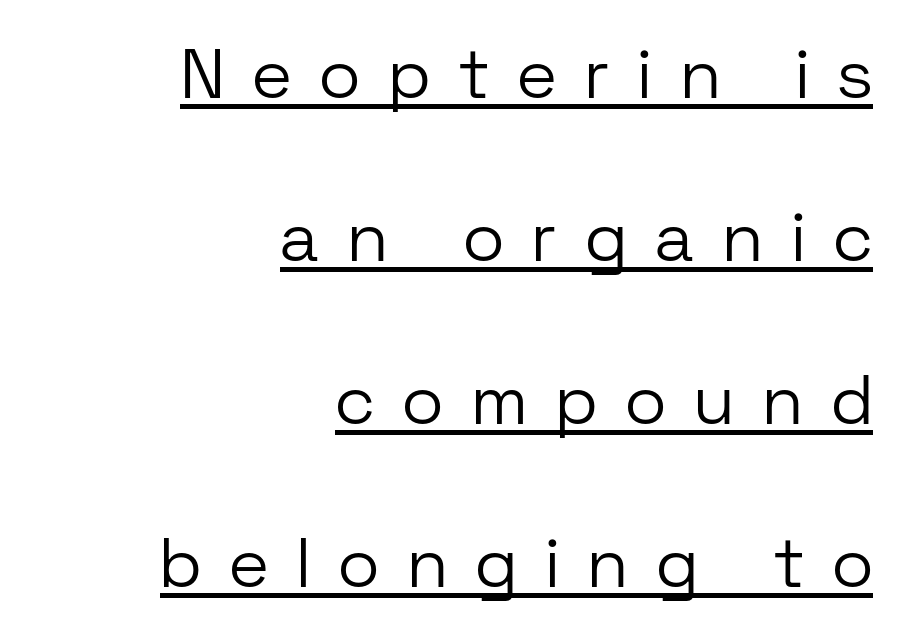
All the whitespace from short lines collects on the left. A continuous stroke trails under the words, as in a hyperlink. Vertical spacing — loose. Tracking value appears strongly positive — letters spread wide.
